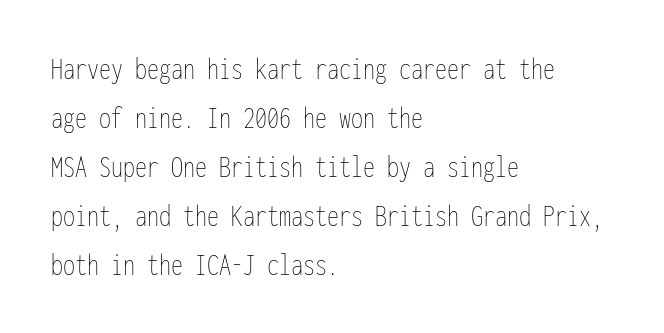
The letterforms sit shoulder to shoulder at normal distance. These lines are rendered in a fixed-pitch font. The typeface has the unassuming heft of standard copy or less. The rendering anchors every line to the left-hand side. Unmarked baselines from the first word to the last.
